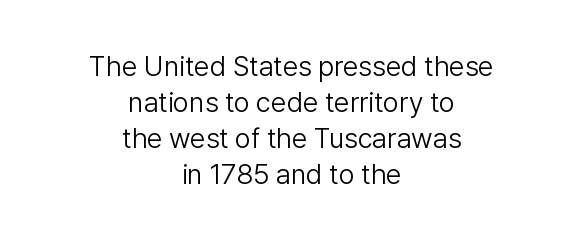
A student would call this center alignment; a typographer would say set centered. No letter is thick-stroked: the sample isn't bold. I'd call this a sans setting — the letters go barefoot. The passage shown stacks its lines at a standard gap. Tall strokes in this sample are plumb rather than angled.
